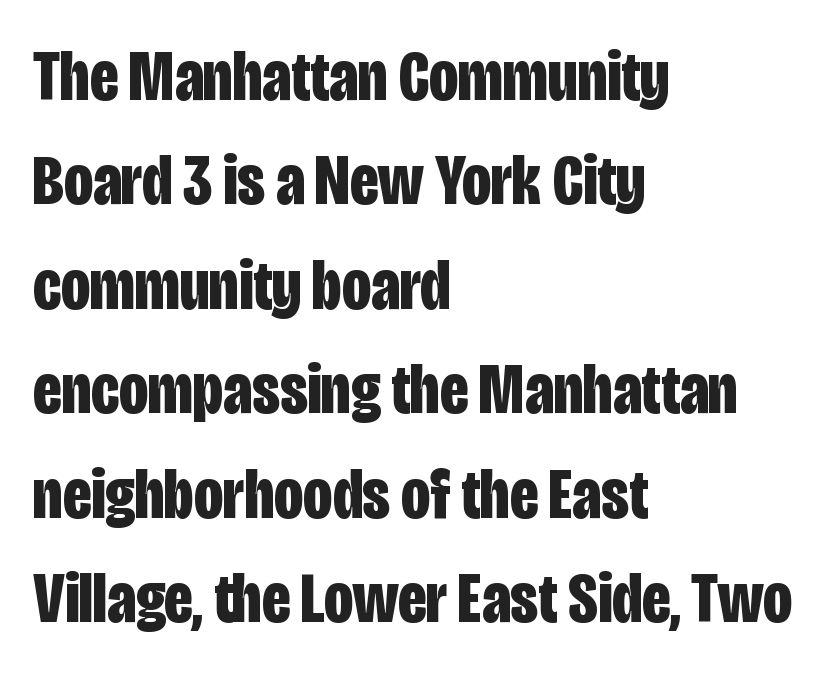
Ordinary non-slanted type is in use. The specimen omits any rule beneath the text block's lines. To sum up the face: it is a sans, with no serifs. Left-aligned paragraph, ragged on the right. Bold? Absolutely — the strokes are thick and heavy. There is no visible air inserted between adjacent glyphs.
